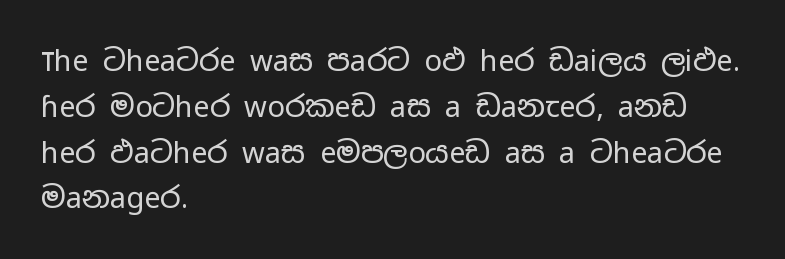
{"serif": "no", "italic": "no", "bold": "no", "weight": "regular", "width": "wide", "stroke_contrast": "low", "x_height": "medium", "monospaced": "no", "underline": "no", "align": "left", "line_spacing": "normal", "line_spacing_ratio": 1.58, "letter_spacing": "normal", "letter_spacing_em": 0.0, "glyph_px": 29}
